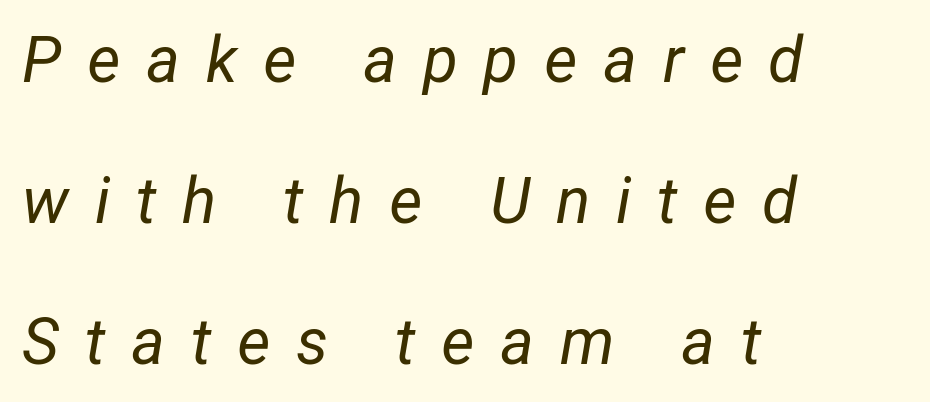
The image shows 64 px regular-weight type, italic (leaning right); set left-aligned, loose line spacing (2.2x), unusually wide letter spacing (+0.4 em), not underlined; low stroke contrast and a medium x-height.
